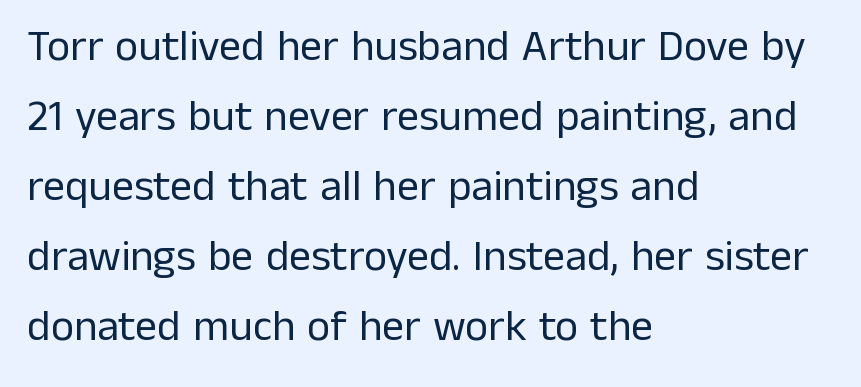
Q: Is the text bold? A: No.
Q: Is the text italic (slanted)? A: No, it is upright.
Q: Is the typeface a serif or a sans-serif typeface? A: Sans-serif.
Q: Is the text underlined? A: No.
Q: How is the paragraph aligned? A: Left-aligned.
Q: Is the spacing between letters normal or unusually wide? A: Normal.
Q: Is the spacing between lines tight, normal or loose? A: Normal.
Q: Width (condensed, normal, or wide)? A: Normal.
Q: Stroke contrast? A: Low.
Q: x-height? A: Medium.
Q: Monospaced? A: No.
